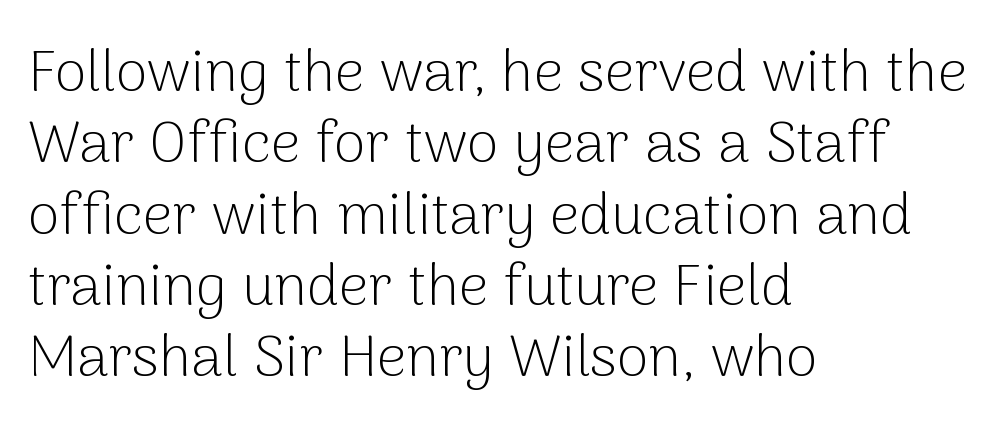
The image shows 58 px light sans-serif type, upright; set left-aligned, line spacing 1.23x, normal letter spacing, not underlined; low stroke contrast and a medium x-height.
